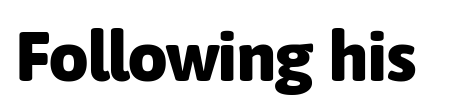
Q: Is the text bold? A: Yes.
Q: Is the text italic (slanted)? A: No, it is upright.
Q: Is the typeface a serif or a sans-serif typeface? A: Sans-serif.
Q: Is the text underlined? A: No.
Q: Is the spacing between letters normal or unusually wide? A: Normal.
Q: Width (condensed, normal, or wide)? A: Normal.
Q: Stroke contrast? A: Low.
Q: x-height? A: Medium.
Q: Monospaced? A: No.
